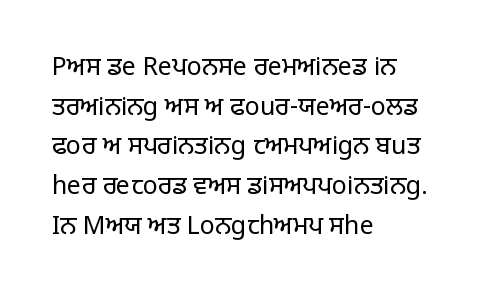
{"italic": "no", "bold": "no", "underline": "no", "align": "left", "line_spacing": "normal", "line_spacing_ratio": 1.59, "letter_spacing": "normal", "letter_spacing_em": 0.0, "glyph_px": 25}
